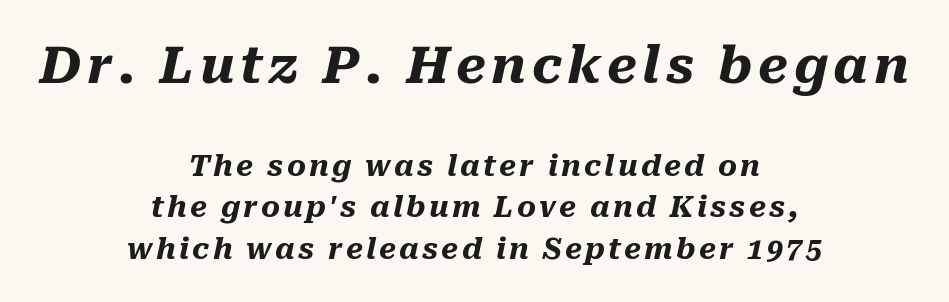
Q: Is the text bold? A: Yes.
Q: Is the text italic (slanted)? A: Yes, it leans right by about 10 degrees.
Q: Is the text underlined? A: No.
Q: How is the paragraph aligned? A: Centered.
Q: Is the spacing between lines tight, normal or loose? A: Normal.
Q: Which block of text is set in a larger size, the first (top) or the second (bottom)? A: The first (top) one.
Q: Width (condensed, normal, or wide)? A: Normal.
Q: Stroke contrast? A: Medium.
Q: x-height? A: Medium.
Q: Monospaced? A: No.
